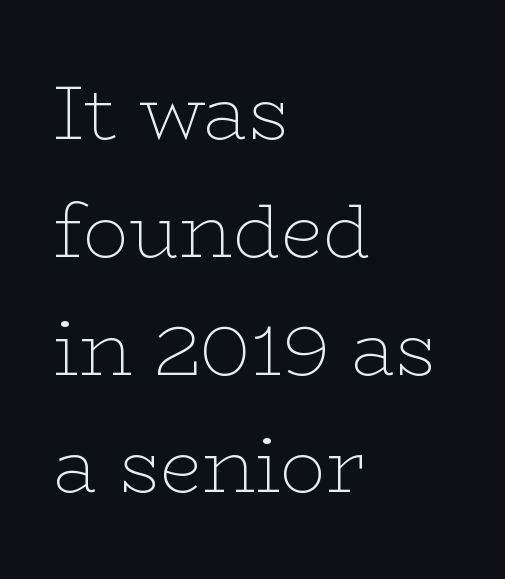
Q: Is the text bold? A: No.
Q: Is the text italic (slanted)? A: No, it is upright.
Q: Is the typeface a serif or a sans-serif typeface? A: Serif.
Q: Is the text underlined? A: No.
Q: How is the paragraph aligned? A: Left-aligned.
Q: Is the spacing between letters normal or unusually wide? A: Normal.
Q: Is the spacing between lines tight, normal or loose? A: Normal.
Q: Width (condensed, normal, or wide)? A: Wide.
Q: Stroke contrast? A: Low.
Q: x-height? A: Medium.
Q: Monospaced? A: No.
